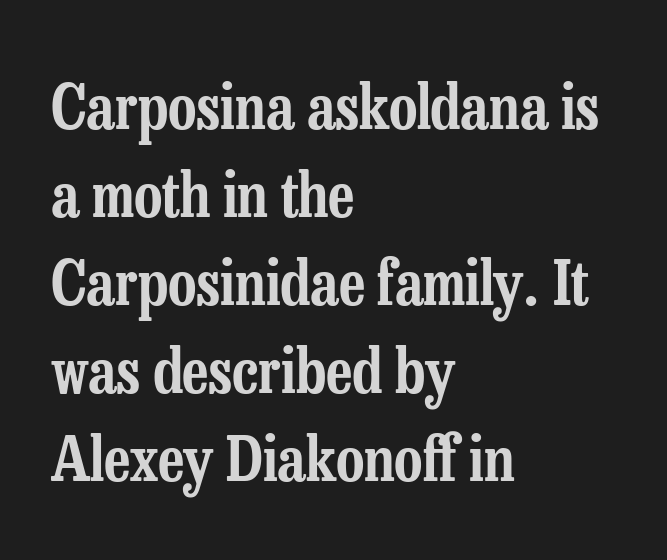
Does extra space separate the letters? No, they use regular spacing. Font category for this specimen: serif. The letters advance in unequal steps, a hallmark of proportional type. This block has exactly the height ordinary leading produces.
